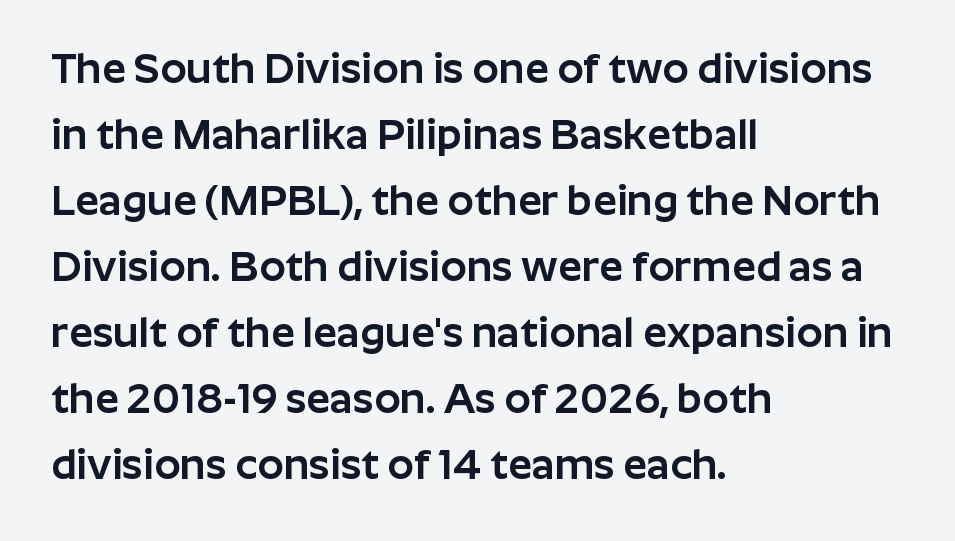
Q: Is the text italic (slanted)? A: No, it is upright.
Q: Is the typeface a serif or a sans-serif typeface? A: Sans-serif.
Q: Is the text underlined? A: No.
Q: How is the paragraph aligned? A: Left-aligned.
Q: Is the spacing between letters normal or unusually wide? A: Normal.
Q: Is the spacing between lines tight, normal or loose? A: Normal.
Q: Width (condensed, normal, or wide)? A: Normal.
Q: Stroke contrast? A: Low.
Q: x-height? A: Medium.
Q: Monospaced? A: No.
